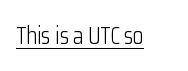
Underlined type. When letters stand straight like this, we call the style roman or upright. The line texture is even and compact thanks to regular tracking. The strokes carry an ordinary text weight at most.
